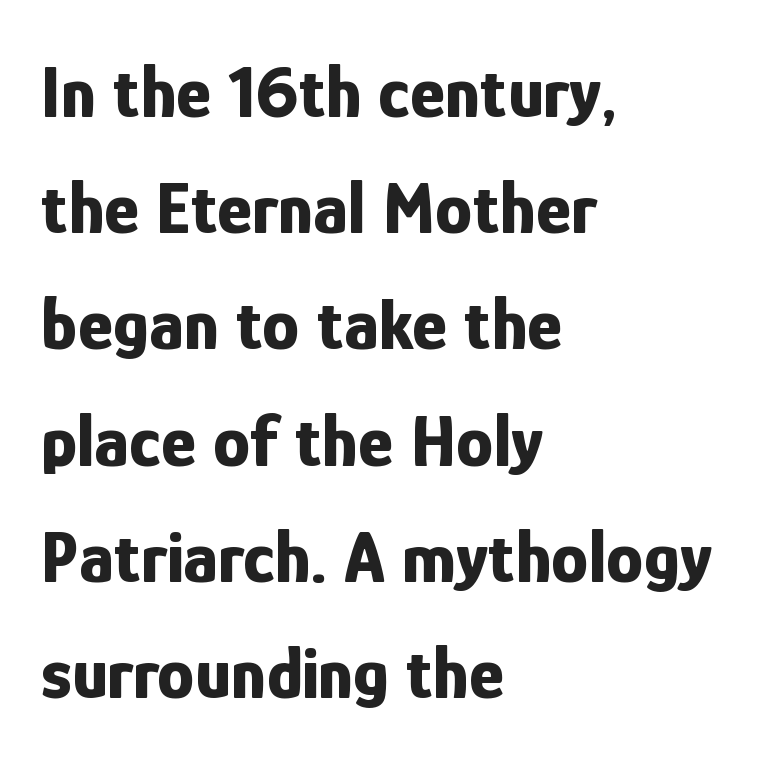
Q: Is the text bold? A: Yes.
Q: Is the text italic (slanted)? A: No, it is upright.
Q: Is the typeface a serif or a sans-serif typeface? A: Sans-serif.
Q: Is the text underlined? A: No.
Q: How is the paragraph aligned? A: Left-aligned.
Q: Is the spacing between letters normal or unusually wide? A: Normal.
Q: Is the spacing between lines tight, normal or loose? A: Normal.
Q: Width (condensed, normal, or wide)? A: Condensed.
Q: Stroke contrast? A: Low.
Q: x-height? A: Medium.
Q: Monospaced? A: No.
